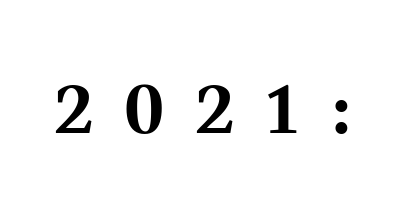
{"serif": "yes", "italic": "no", "bold": "yes", "weight": "bold", "width": "normal", "stroke_contrast": "medium", "x_height": "medium", "monospaced": "no", "underline": "no", "letter_spacing": "wide", "letter_spacing_em": 0.46, "glyph_px": 68}
